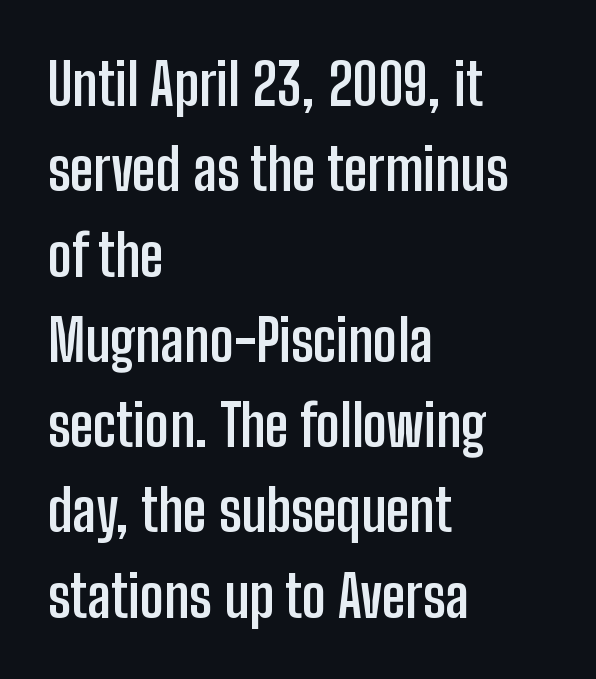
The image shows 58 px semibold, condensed sans-serif type, upright; set left-aligned, normal line spacing (1.47x), normal letter spacing, not underlined; low stroke contrast and a medium x-height.
